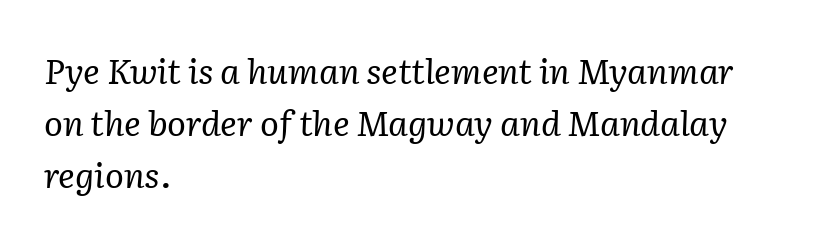
Q: Is the text bold? A: No.
Q: Is the text italic (slanted)? A: Yes, it leans right by about 2 degrees.
Q: Is the typeface a serif or a sans-serif typeface? A: Serif.
Q: Is the text underlined? A: No.
Q: How is the paragraph aligned? A: Left-aligned.
Q: Is the spacing between letters normal or unusually wide? A: Normal.
Q: Is the spacing between lines tight, normal or loose? A: Normal.
Q: Width (condensed, normal, or wide)? A: Normal.
Q: Stroke contrast? A: Low.
Q: x-height? A: Medium.
Q: Monospaced? A: No.
